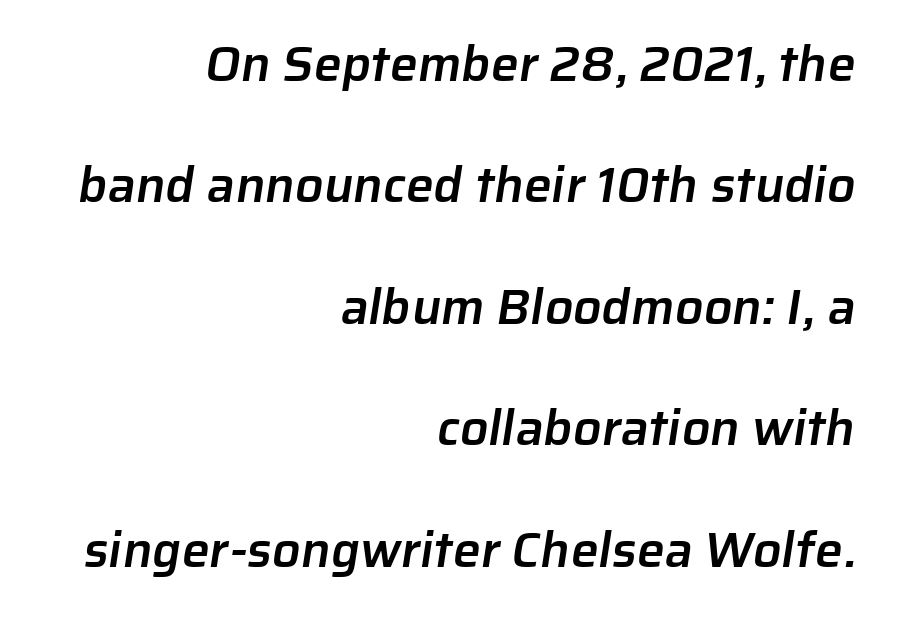
Q: Is the text bold? A: Semi-bold.
Q: Is the typeface a serif or a sans-serif typeface? A: Sans-serif.
Q: Is the text underlined? A: No.
Q: How is the paragraph aligned? A: Right-aligned.
Q: Is the spacing between letters normal or unusually wide? A: Normal.
Q: Is the spacing between lines tight, normal or loose? A: Loose.
Q: Width (condensed, normal, or wide)? A: Normal.
Q: Stroke contrast? A: Low.
Q: x-height? A: Medium.
Q: Monospaced? A: No.
